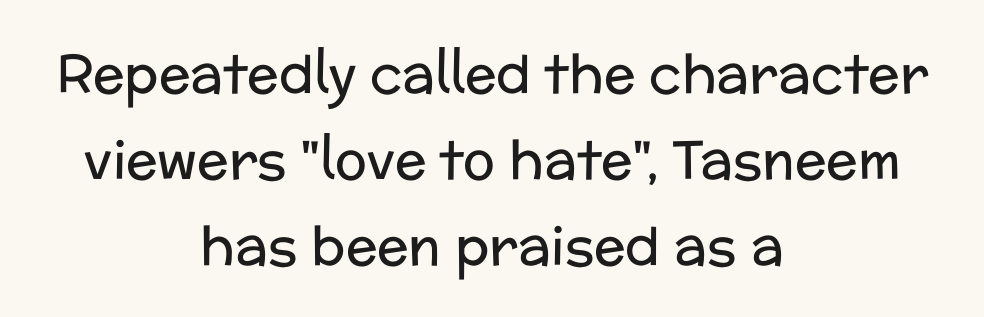
{"serif": "no", "italic": "no", "bold": "no", "weight": "regular", "width": "normal", "stroke_contrast": "low", "x_height": "medium", "monospaced": "no", "underline": "no", "align": "center", "line_spacing": "normal", "line_spacing_ratio": 1.62, "letter_spacing": "normal", "letter_spacing_em": 0.0, "glyph_px": 53}
